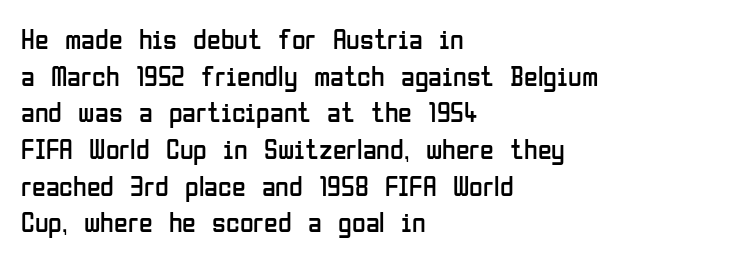
Q: Is the text bold? A: No.
Q: Is the text italic (slanted)? A: No, it is upright.
Q: Is the typeface a serif or a sans-serif typeface? A: Sans-serif.
Q: Is the text underlined? A: No.
Q: How is the paragraph aligned? A: Left-aligned.
Q: Is the spacing between letters normal or unusually wide? A: Normal.
Q: Is the spacing between lines tight, normal or loose? A: Normal.
Q: Width (condensed, normal, or wide)? A: Condensed.
Q: Stroke contrast? A: Low.
Q: x-height? A: Medium.
Q: Monospaced? A: No.
